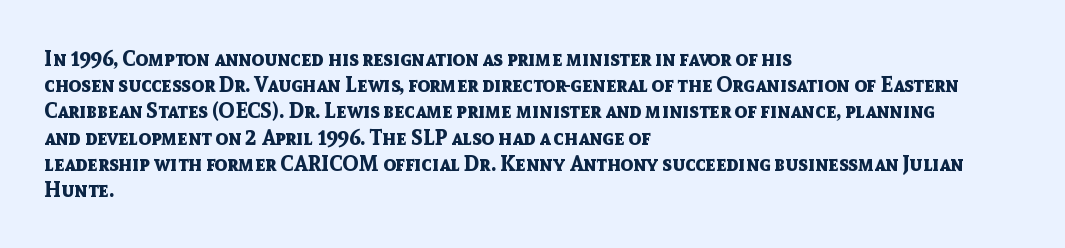
The image shows 21 px bold type, upright; set left-aligned, normal line spacing (1.25x), normal letter spacing, not underlined.
